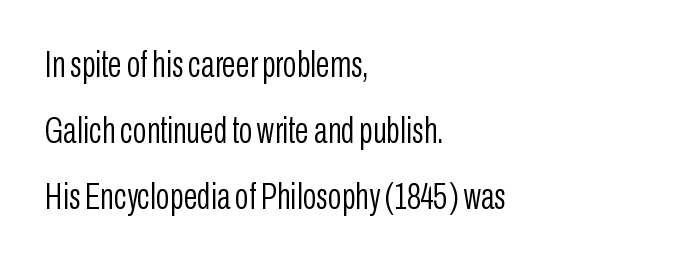
Q: Is the text bold? A: No.
Q: Is the text italic (slanted)? A: No, it is upright.
Q: Is the typeface a serif or a sans-serif typeface? A: Sans-serif.
Q: Is the text underlined? A: No.
Q: How is the paragraph aligned? A: Left-aligned.
Q: Is the spacing between letters normal or unusually wide? A: Normal.
Q: Width (condensed, normal, or wide)? A: Condensed.
Q: Stroke contrast? A: Low.
Q: x-height? A: Medium.
Q: Monospaced? A: No.
